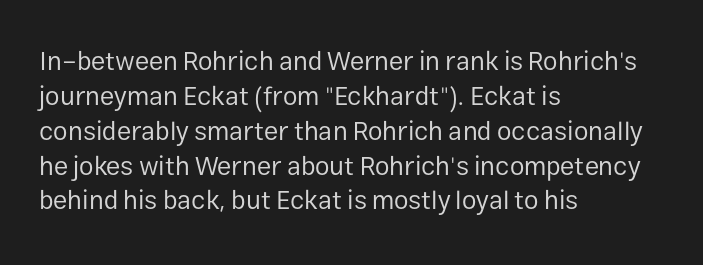
{"italic": "no", "bold": "no", "underline": "no", "align": "left", "line_spacing": "normal", "line_spacing_ratio": 1.34, "letter_spacing": "normal", "letter_spacing_em": 0.0, "glyph_px": 26}
